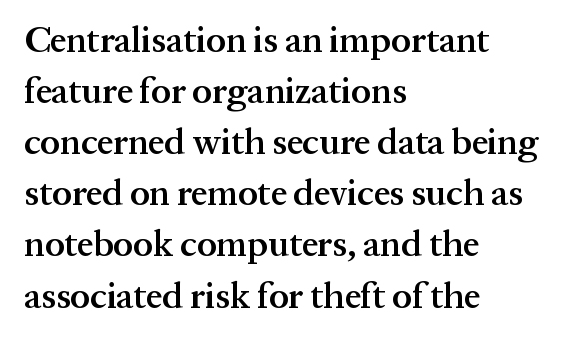
Honestly, the letter spacing is just normal — you wouldn't notice it. Does the leading feel generous? No, just average. Look at the stroke-to-counter ratio: somewhat heavy, a semibold. Look at the bottom of the vertical strokes: they flare into serifs here. The lettering stays uniformly vertical, giving the passage a roman look. Clear beneath every line of the passage.
